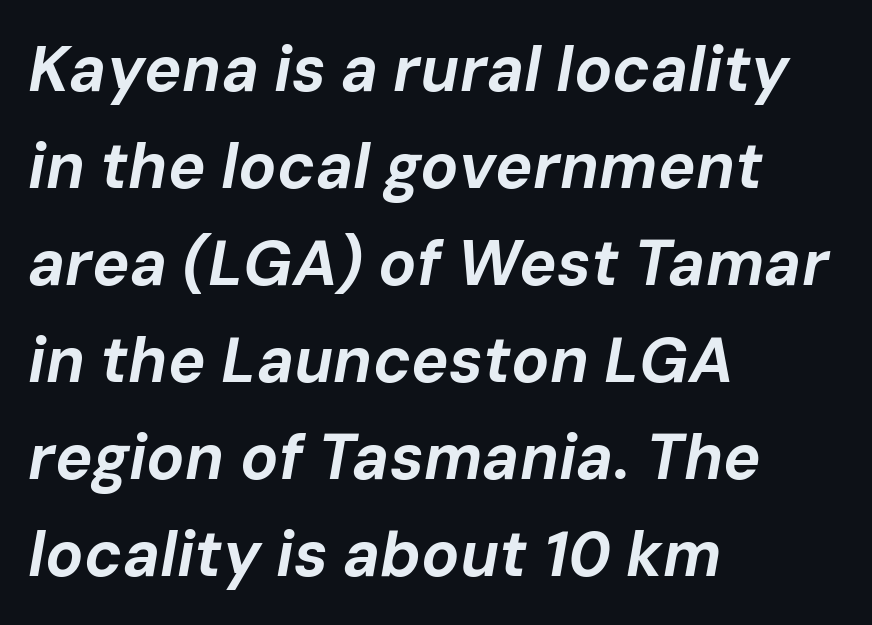
{"italic": "yes", "lean": "right", "slant_degrees": 10, "bold": "yes", "weight": "bold", "width": "normal", "stroke_contrast": "low", "x_height": "medium", "monospaced": "no", "underline": "no", "align": "left", "line_spacing": "normal", "line_spacing_ratio": 1.54, "letter_spacing": "normal", "letter_spacing_em": 0.0, "glyph_px": 63}
